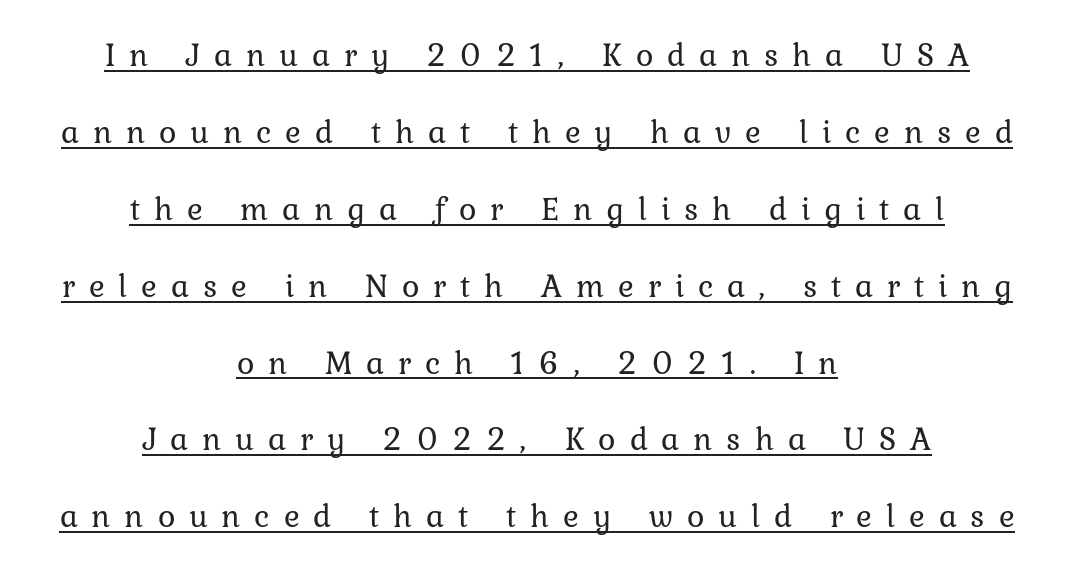
The face used here is proportionally spaced, like ordinary book or web type. Weight: in the light-to-regular range. A baseline rule has been typeset under these characters. The whitespace from short lines is split evenly between both sides. A typesetter would mark this as roman, not italic.
